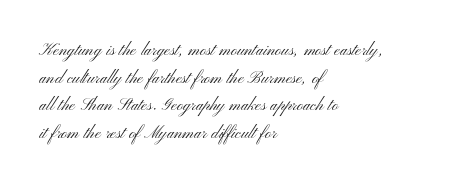
Teacher's note: observe the even left margin — that is flush-left alignment. The line texture is even and compact thanks to regular tracking. The baseline area is clear.
